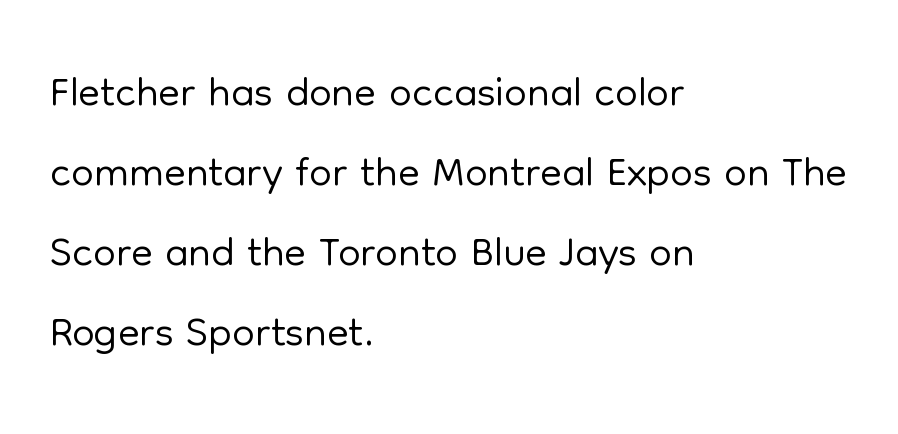
You can tell it's not italic because the verticals are truly vertical. Do the characters align in a grid? No, the font is proportional. This sample uses plain, unmodified letter spacing. The zone under the glyphs is completely vacant.
